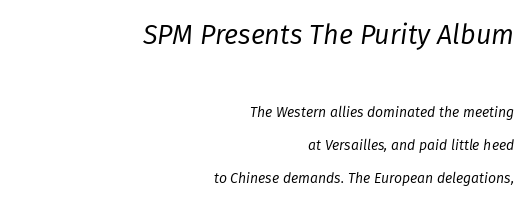
The image shows 27 px text type, italic (leaning right); set right-aligned, loose line spacing (2.36x), normal letter spacing, not underlined; the first (top) block is 1.93x larger.
